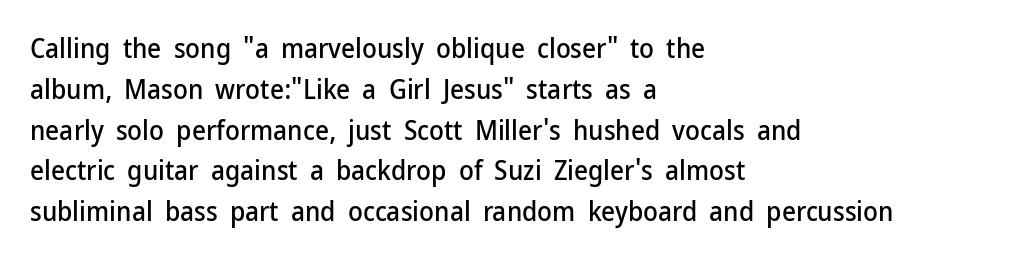
Q: Is the text italic (slanted)? A: No, it is upright.
Q: Is the text underlined? A: No.
Q: How is the paragraph aligned? A: Left-aligned.
Q: Is the spacing between letters normal or unusually wide? A: Normal.
Q: Is the spacing between lines tight, normal or loose? A: Normal.
